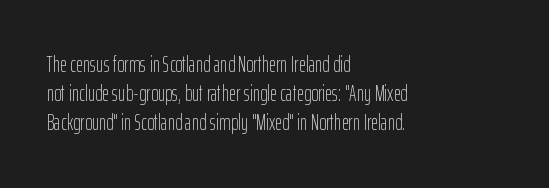
{"italic": "no", "bold": "no", "underline": "no", "align": "left", "line_spacing": "normal", "line_spacing_ratio": 1.32, "letter_spacing": "normal", "letter_spacing_em": 0.0, "glyph_px": 22}
